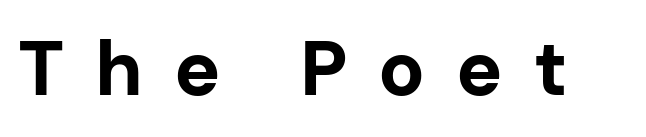
Q: Is the text bold? A: Yes.
Q: Is the text italic (slanted)? A: No, it is upright.
Q: Is the typeface a serif or a sans-serif typeface? A: Sans-serif.
Q: Is the text underlined? A: No.
Q: Is the spacing between letters normal or unusually wide? A: Unusually wide.
Q: Width (condensed, normal, or wide)? A: Normal.
Q: Stroke contrast? A: Low.
Q: x-height? A: Medium.
Q: Monospaced? A: No.
